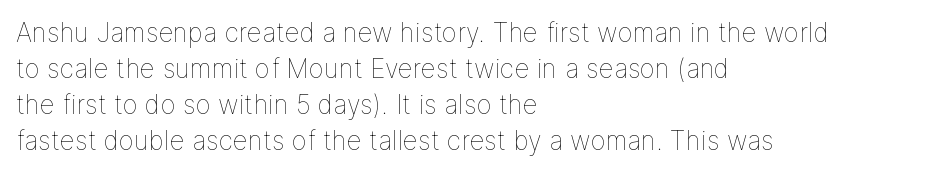
The image shows 26 px text type, upright; set left-aligned, normal line spacing (1.39x), normal letter spacing, not underlined.
